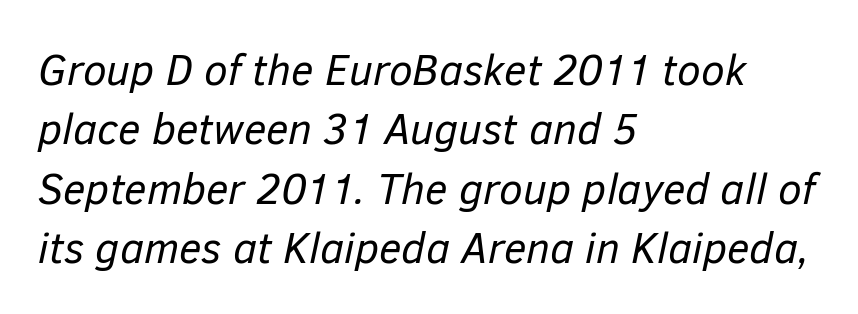
The strokes carry an ordinary text weight at most. The space between consecutive lines is moderate. You can tell it's italic because the verticals aren't actually vertical. Each row of text sits above clean, open space. Nothing unusual about the tracking: characters are spaced as the font intends. The face used here is proportionally spaced, like ordinary book or web type.
